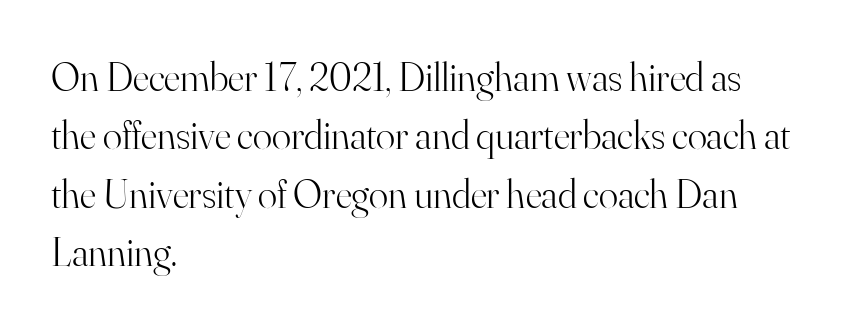
The image shows 40 px light serif type, upright; set left-aligned, normal line spacing (1.46x), normal letter spacing, not underlined; high stroke contrast and a small x-height.
